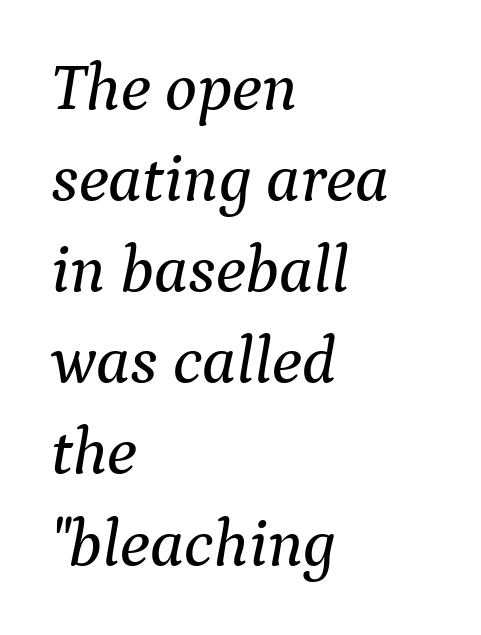
Clear beneath every line of the passage. Slant detected: the letters are inclined. Look at the tracking — it's just the regular setting, nothing added. A typesetter would call this leading conventional body-copy spacing.
